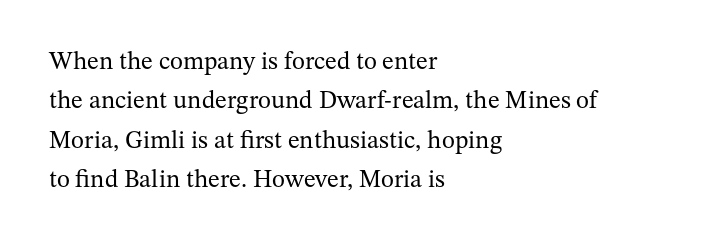
The image shows 25 px text type, upright; set left-aligned, normal line spacing (1.58x), normal letter spacing, not underlined.
